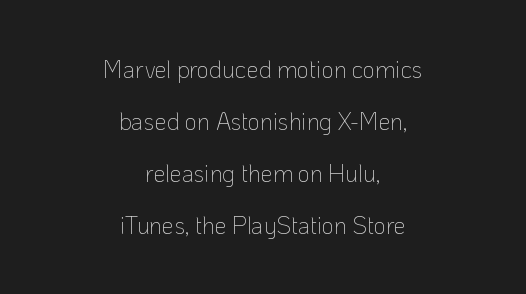
{"italic": "no", "bold": "no", "underline": "no", "align": "center", "line_spacing": "loose", "line_spacing_ratio": 2.17, "letter_spacing": "normal", "letter_spacing_em": 0.0, "glyph_px": 24}
